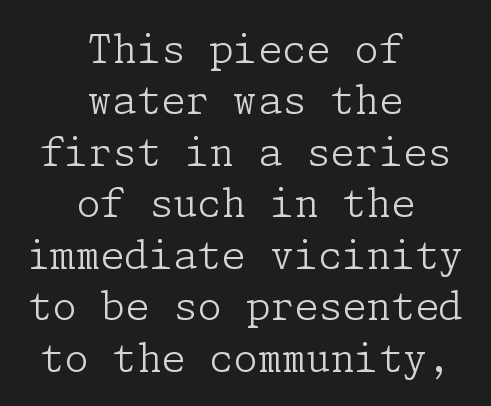
Q: Is the text bold? A: No.
Q: Is the text italic (slanted)? A: No, it is upright.
Q: Is the typeface a serif or a sans-serif typeface? A: Serif.
Q: Is the text underlined? A: No.
Q: How is the paragraph aligned? A: Centered.
Q: Is the spacing between letters normal or unusually wide? A: Normal.
Q: Is the spacing between lines tight, normal or loose? A: Normal.
Q: Width (condensed, normal, or wide)? A: Normal.
Q: Stroke contrast? A: Low.
Q: x-height? A: Medium.
